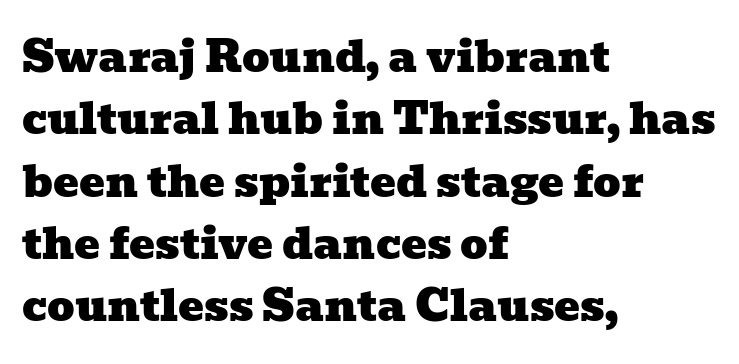
{"serif": "yes", "width": "wide", "stroke_contrast": "low", "x_height": "medium", "monospaced": "no", "underline": "no", "align": "left", "line_spacing": "normal", "line_spacing_ratio": 1.45, "letter_spacing": "normal", "letter_spacing_em": 0.0, "glyph_px": 43}
